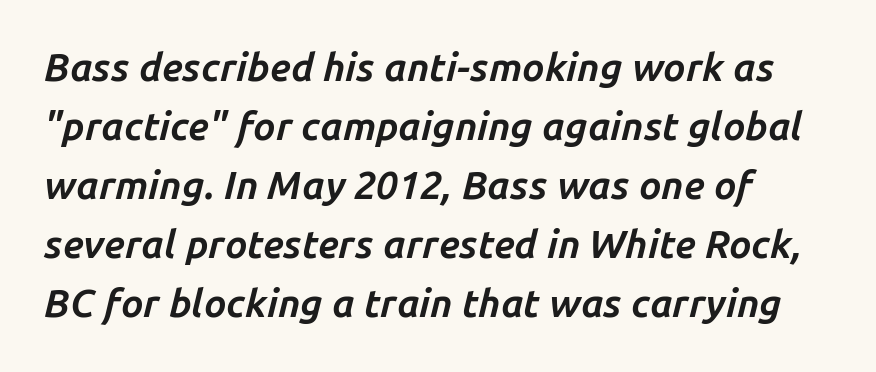
This sample keeps an unexceptional amount of space between lines. Descender tails drop into unmarked territory. Short and long lines alike share a common starting point at left. No extra tracking has been applied to these lines. Varying glyph widths throughout — classic text-font behaviour.
